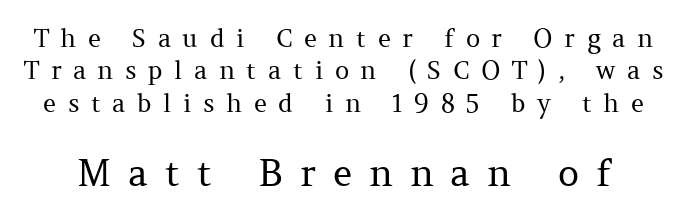
The image shows 37 px regular-weight serif type, upright; set normal line spacing (1.3x), unusually wide letter spacing (+0.46 em), not underlined; the second (bottom) block is 1.48x larger; medium stroke contrast and a medium x-height.
